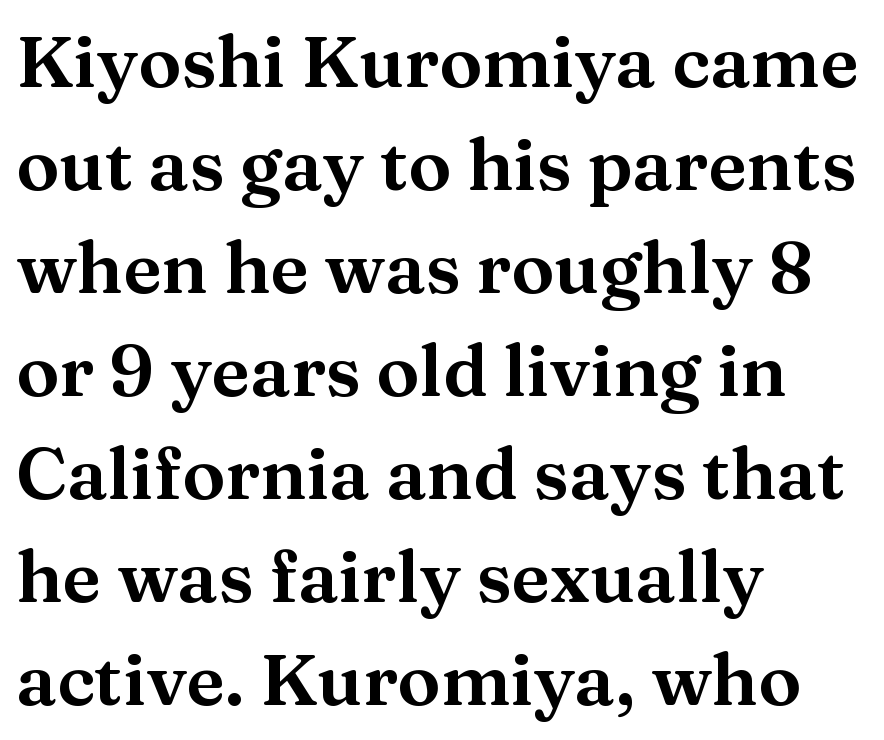
The image shows 72 px wide serif type, upright; set left-aligned, normal line spacing (1.43x), normal letter spacing, not underlined; medium stroke contrast and a medium x-height.
